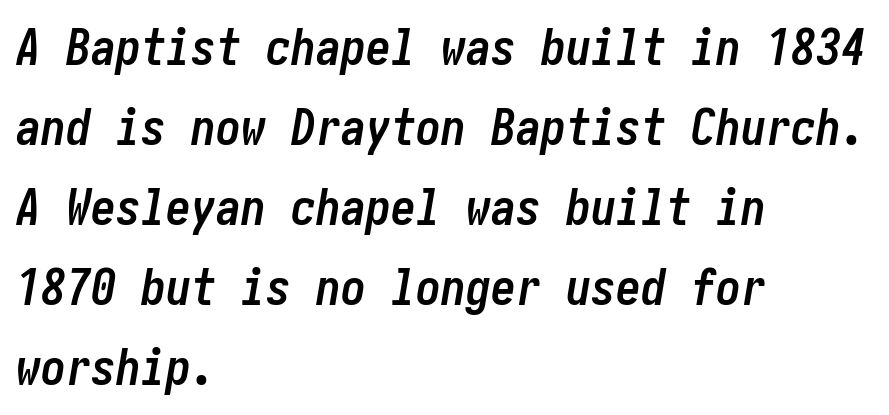
{"italic": "yes", "lean": "right", "slant_degrees": 10, "bold": "yes", "weight": "semibold", "width": "condensed", "stroke_contrast": "low", "x_height": "medium", "underline": "no", "align": "left", "line_spacing": "normal", "line_spacing_ratio": 1.6, "letter_spacing": "normal", "letter_spacing_em": 0.0, "glyph_px": 50}
